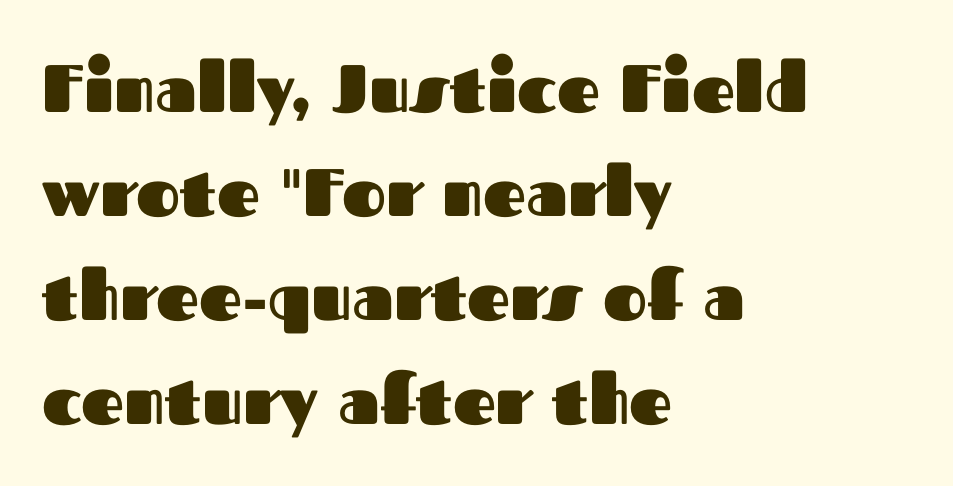
Q: Is the text bold? A: Yes.
Q: Is the text italic (slanted)? A: No, it is upright.
Q: Is the typeface a serif or a sans-serif typeface? A: Sans-serif.
Q: Is the text underlined? A: No.
Q: How is the paragraph aligned? A: Left-aligned.
Q: Is the spacing between letters normal or unusually wide? A: Normal.
Q: Is the spacing between lines tight, normal or loose? A: Normal.
Q: Width (condensed, normal, or wide)? A: Normal.
Q: Stroke contrast? A: Medium.
Q: x-height? A: Medium.
Q: Monospaced? A: No.
